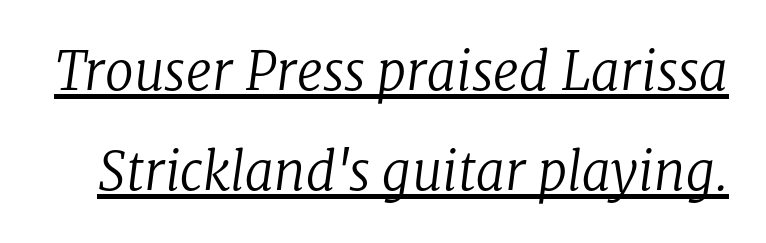
Q: Is the text bold? A: No.
Q: Is the text italic (slanted)? A: Yes, it leans right by about 8 degrees.
Q: Is the typeface a serif or a sans-serif typeface? A: Serif.
Q: Is the text underlined? A: Yes.
Q: Is the spacing between letters normal or unusually wide? A: Normal.
Q: Is the spacing between lines tight, normal or loose? A: Loose.
Q: Width (condensed, normal, or wide)? A: Normal.
Q: Stroke contrast? A: Low.
Q: x-height? A: Medium.
Q: Monospaced? A: No.
